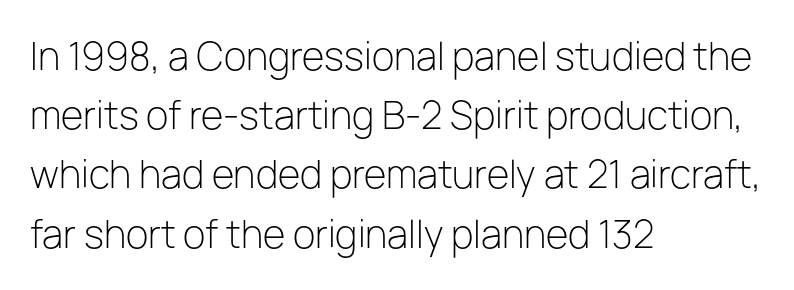
The letterforms sit shoulder to shoulder at normal distance. The typeface chosen for these lines omits serifs. The compositor pushed each line to the left boundary. Words float on clear page, feet unadorned. The weight tops out at a normal text grade. These lines are rendered in a variable-pitch font.
